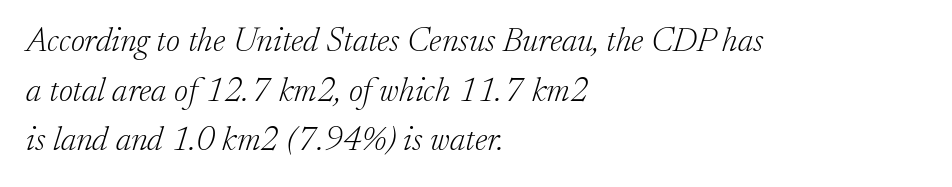
The image shows 34 px light serif type, italic (leaning right); set left-aligned, normal line spacing (1.46x), normal letter spacing, not underlined; low stroke contrast and a small x-height.
